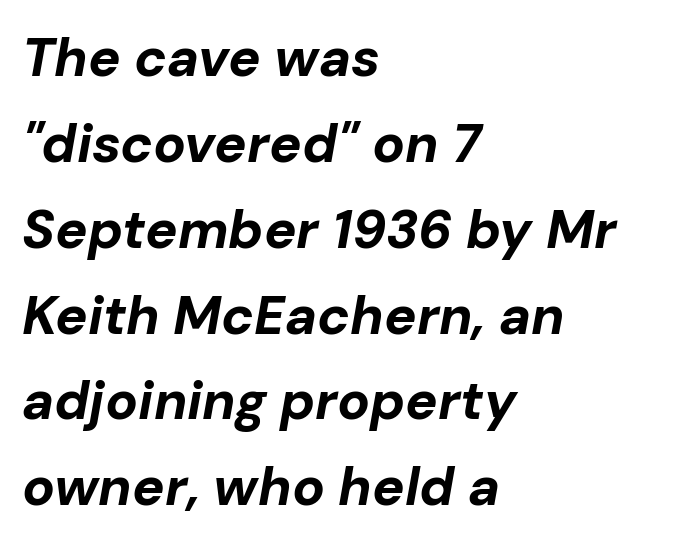
The image shows 54 px bold type, italic (leaning right); set left-aligned, normal line spacing (1.59x), normal letter spacing, not underlined; low stroke contrast and a medium x-height.
